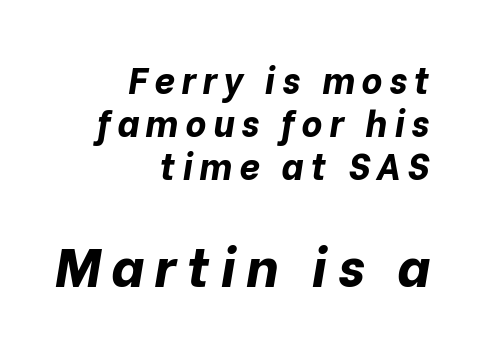
Q: Is the text bold? A: Yes.
Q: Is the text italic (slanted)? A: Yes, it leans right by about 10 degrees.
Q: Is the text underlined? A: No.
Q: How is the paragraph aligned? A: Right-aligned.
Q: Which block of text is set in a larger size, the first (top) or the second (bottom)? A: The second (bottom) one.
Q: Width (condensed, normal, or wide)? A: Normal.
Q: Stroke contrast? A: Low.
Q: x-height? A: Medium.
Q: Monospaced? A: No.
